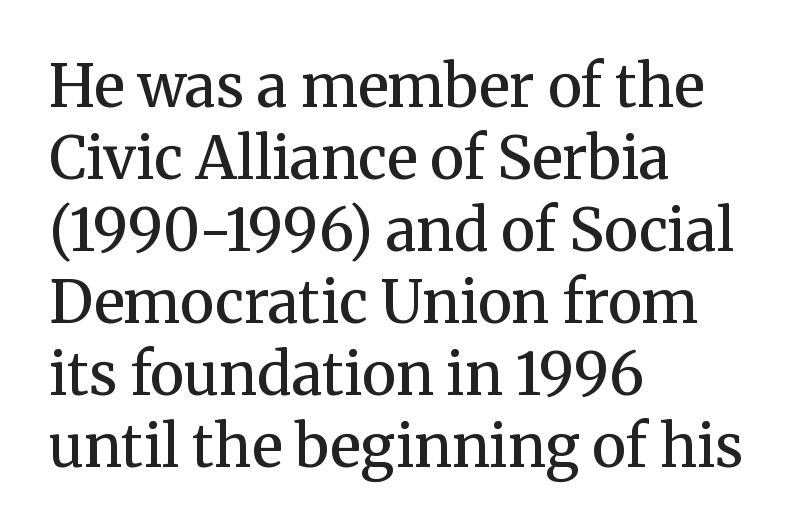
Q: Is the text bold? A: Semi-bold.
Q: Is the text italic (slanted)? A: No, it is upright.
Q: Is the typeface a serif or a sans-serif typeface? A: Serif.
Q: Is the text underlined? A: No.
Q: How is the paragraph aligned? A: Left-aligned.
Q: Is the spacing between letters normal or unusually wide? A: Normal.
Q: Width (condensed, normal, or wide)? A: Normal.
Q: Stroke contrast? A: Medium.
Q: x-height? A: Medium.
Q: Monospaced? A: No.
